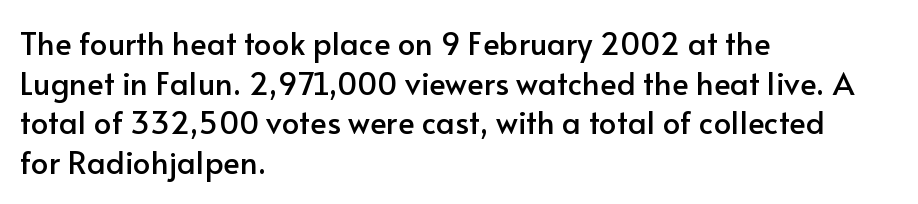
The image shows 31 px sans-serif type, upright; set left-aligned, normal line spacing (1.28x), normal letter spacing, not underlined; low stroke contrast and a small x-height.
